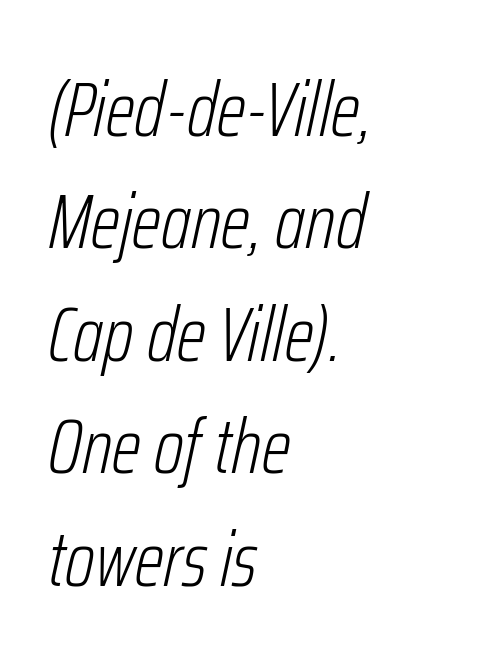
Q: Is the text bold? A: No.
Q: Is the text italic (slanted)? A: Yes, it leans right by about 12 degrees.
Q: Is the text underlined? A: No.
Q: How is the paragraph aligned? A: Left-aligned.
Q: Is the spacing between letters normal or unusually wide? A: Normal.
Q: Is the spacing between lines tight, normal or loose? A: Normal.
Q: Width (condensed, normal, or wide)? A: Condensed.
Q: Stroke contrast? A: Low.
Q: x-height? A: Medium.
Q: Monospaced? A: No.
